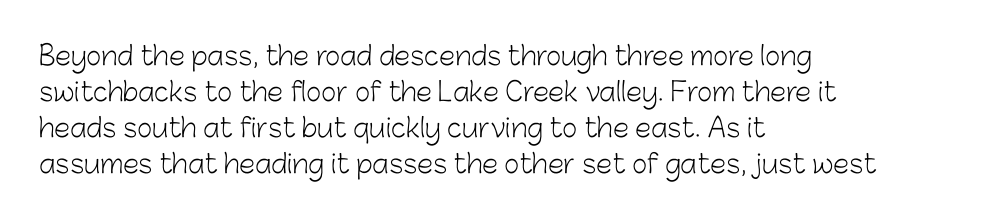
The image shows 26 px text type, upright; set left-aligned, normal line spacing (1.38x), normal letter spacing, not underlined.
